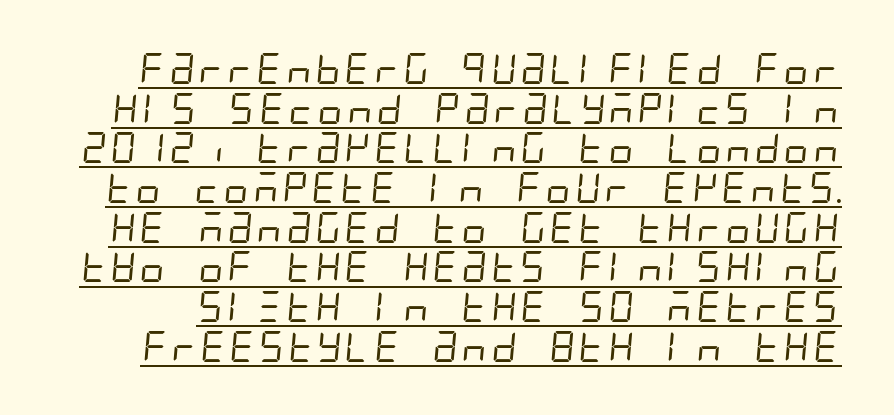
{"serif": "no", "bold": "no", "weight": "regular", "width": "condensed", "stroke_contrast": "low", "x_height": "large", "underline": "yes", "line_spacing": "normal", "line_spacing_ratio": 1.28, "letter_spacing": "normal", "letter_spacing_em": 0.0, "glyph_px": 31}
